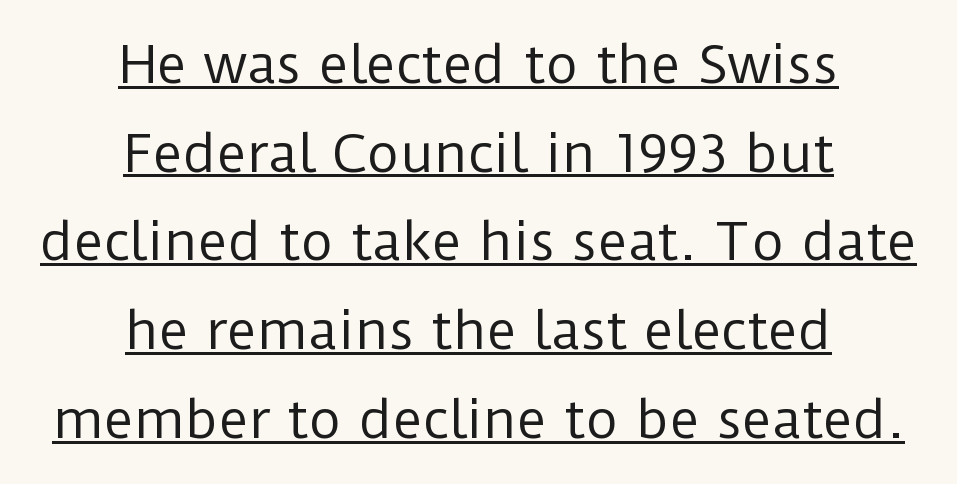
{"serif": "no", "italic": "no", "bold": "no", "weight": "regular", "width": "normal", "stroke_contrast": "low", "x_height": "medium", "monospaced": "no", "underline": "yes", "align": "center", "line_spacing_ratio": 1.74, "letter_spacing": "normal", "letter_spacing_em": 0.0, "glyph_px": 51}
